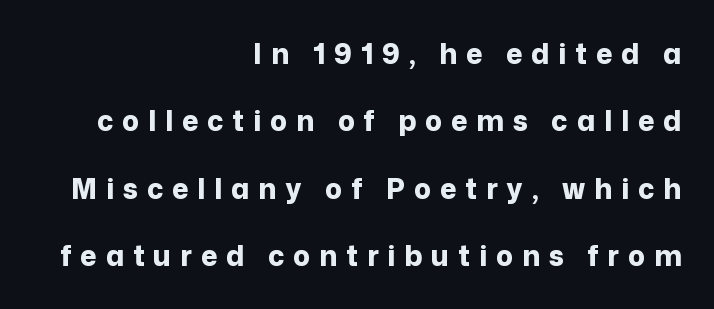
Q: Is the text bold? A: Yes.
Q: Is the text italic (slanted)? A: No, it is upright.
Q: Is the typeface a serif or a sans-serif typeface? A: Sans-serif.
Q: Is the text underlined? A: No.
Q: How is the paragraph aligned? A: Right-aligned.
Q: Is the spacing between letters normal or unusually wide? A: Unusually wide.
Q: Is the spacing between lines tight, normal or loose? A: Loose.
Q: Width (condensed, normal, or wide)? A: Normal.
Q: Stroke contrast? A: Low.
Q: x-height? A: Medium.
Q: Monospaced? A: No.
